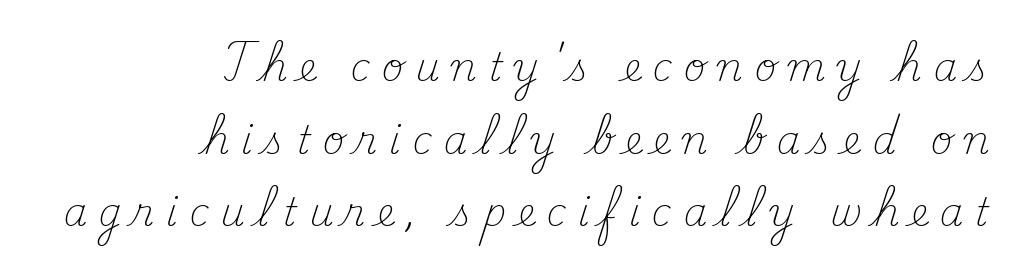
The image shows 38 px light serif type; set right-aligned, loose line spacing (1.91x), unusually wide letter spacing (+0.3 em), not underlined; medium stroke contrast and a small x-height.
